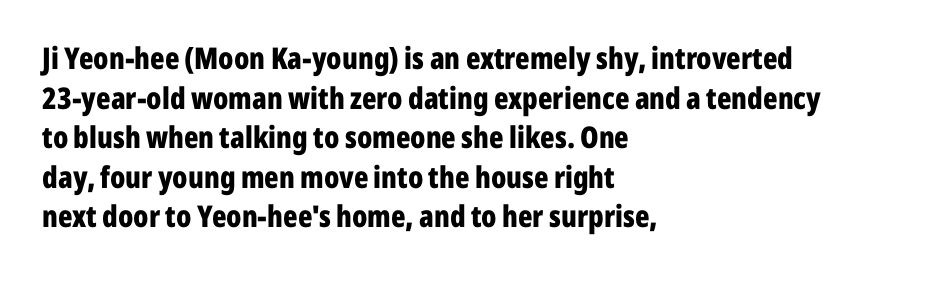
{"serif": "no", "italic": "no", "bold": "yes", "weight": "bold", "width": "condensed", "stroke_contrast": "low", "x_height": "medium", "monospaced": "no", "underline": "no", "align": "left", "line_spacing": "normal", "line_spacing_ratio": 1.32, "letter_spacing": "normal", "letter_spacing_em": 0.0, "glyph_px": 30}
